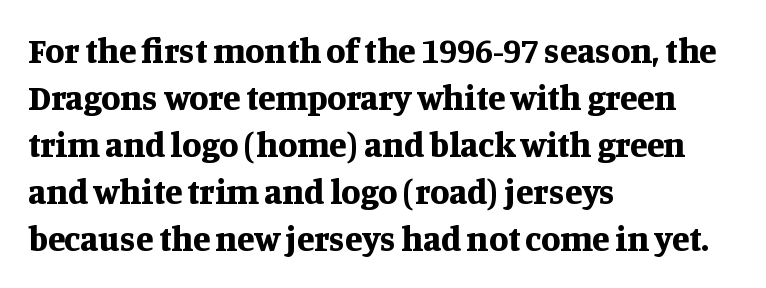
Q: Is the text bold? A: Yes.
Q: Is the text italic (slanted)? A: No, it is upright.
Q: Is the typeface a serif or a sans-serif typeface? A: Serif.
Q: Is the text underlined? A: No.
Q: How is the paragraph aligned? A: Left-aligned.
Q: Is the spacing between letters normal or unusually wide? A: Normal.
Q: Is the spacing between lines tight, normal or loose? A: Normal.
Q: Width (condensed, normal, or wide)? A: Normal.
Q: Stroke contrast? A: Medium.
Q: x-height? A: Large.
Q: Monospaced? A: No.
